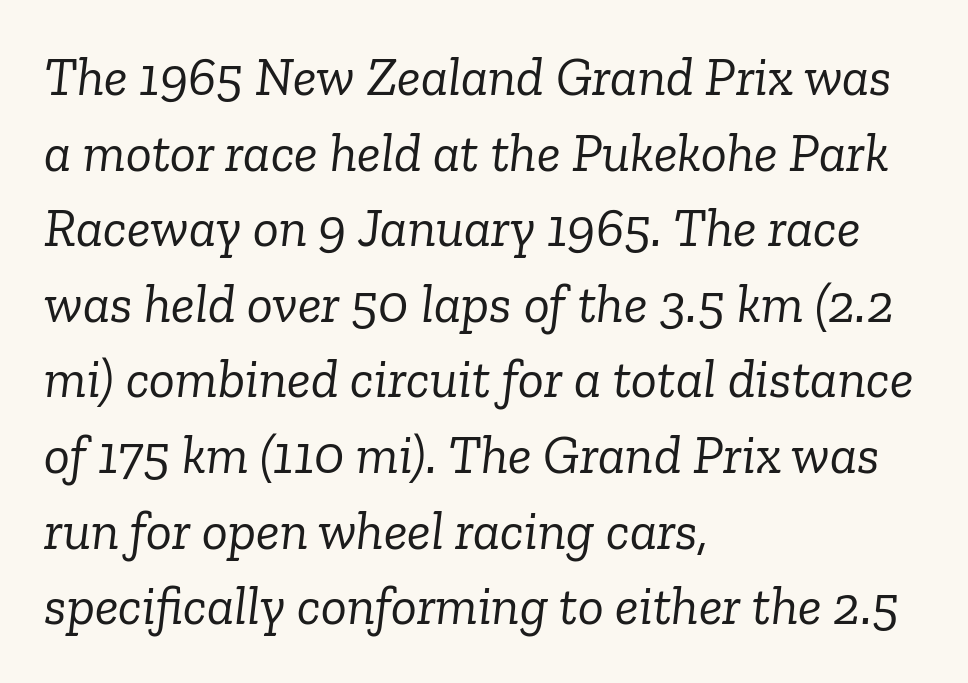
The image shows 54 px light serif type, italic (leaning right); set left-aligned, normal line spacing (1.4x), normal letter spacing, not underlined; low stroke contrast and a medium x-height.
